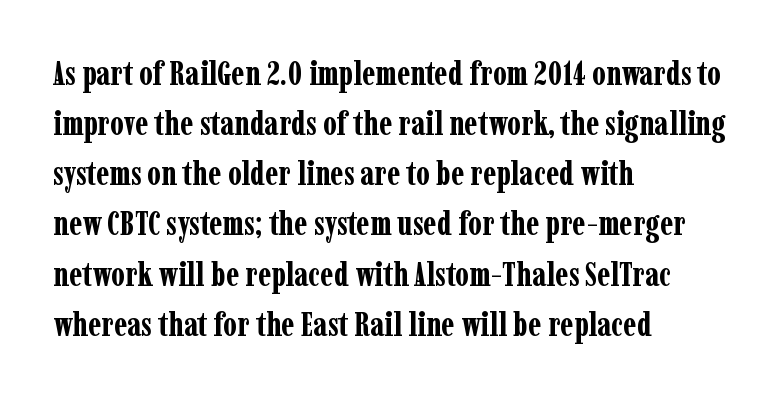
Q: Is the text bold? A: Yes.
Q: Is the text italic (slanted)? A: No, it is upright.
Q: Is the typeface a serif or a sans-serif typeface? A: Serif.
Q: Is the text underlined? A: No.
Q: How is the paragraph aligned? A: Left-aligned.
Q: Is the spacing between letters normal or unusually wide? A: Normal.
Q: Is the spacing between lines tight, normal or loose? A: Normal.
Q: Width (condensed, normal, or wide)? A: Condensed.
Q: Stroke contrast? A: Low.
Q: x-height? A: Medium.
Q: Monospaced? A: No.
